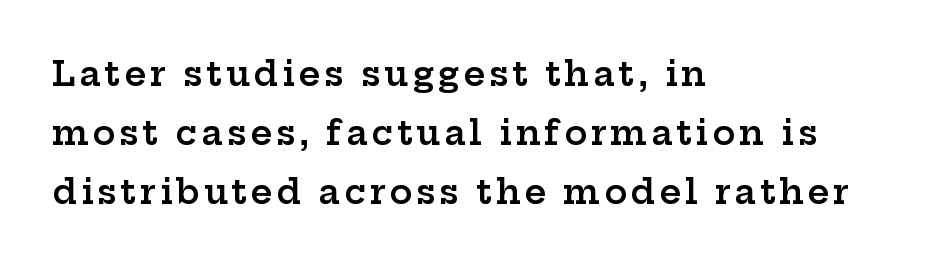
{"serif": "yes", "italic": "no", "bold": "semi", "weight": "semibold", "width": "wide", "stroke_contrast": "low", "x_height": "medium", "monospaced": "no", "underline": "no", "align": "left", "line_spacing_ratio": 1.74, "glyph_px": 34}
